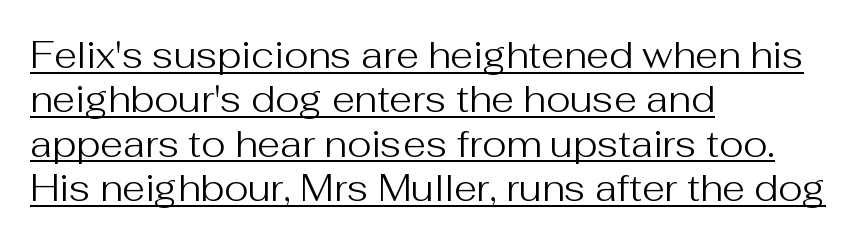
Q: Is the text bold? A: No.
Q: Is the text italic (slanted)? A: No, it is upright.
Q: Is the typeface a serif or a sans-serif typeface? A: Sans-serif.
Q: Is the text underlined? A: Yes.
Q: How is the paragraph aligned? A: Left-aligned.
Q: Is the spacing between letters normal or unusually wide? A: Normal.
Q: Width (condensed, normal, or wide)? A: Normal.
Q: Stroke contrast? A: Medium.
Q: x-height? A: Medium.
Q: Monospaced? A: No.
